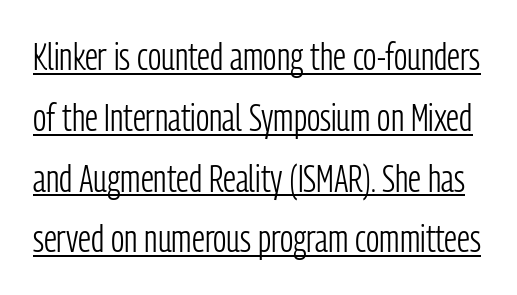
Regarding serifs, this sample does without them. Caption: standard tracking, unaltered. Compared with undecorated copy, this sample adds a rule below the words. Notice how the stems are strictly vertical — no italics here.
